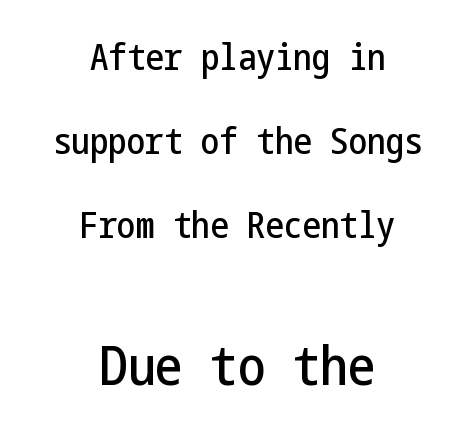
Q: Is the text italic (slanted)? A: No, it is upright.
Q: Is the typeface a serif or a sans-serif typeface? A: Sans-serif.
Q: Is the text underlined? A: No.
Q: How is the paragraph aligned? A: Centered.
Q: Is the spacing between letters normal or unusually wide? A: Normal.
Q: Is the spacing between lines tight, normal or loose? A: Loose.
Q: Which block of text is set in a larger size, the first (top) or the second (bottom)? A: The second (bottom) one.
Q: Width (condensed, normal, or wide)? A: Condensed.
Q: Stroke contrast? A: Low.
Q: x-height? A: Medium.
